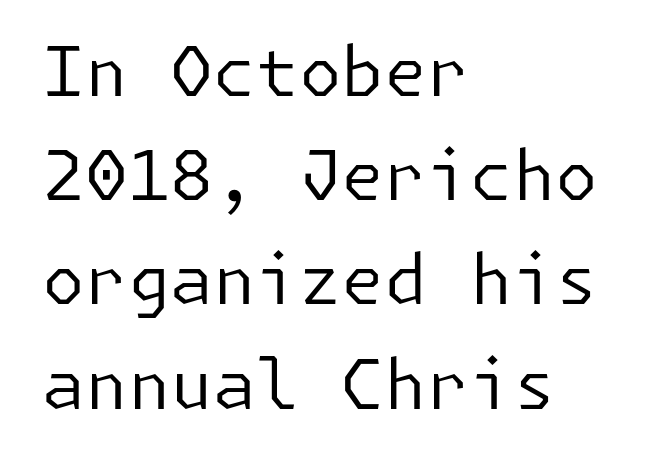
{"serif": "no", "italic": "no", "bold": "no", "weight": "regular", "width": "normal", "stroke_contrast": "low", "x_height": "medium", "underline": "no", "align": "left", "line_spacing": "normal", "line_spacing_ratio": 1.51, "letter_spacing": "normal", "letter_spacing_em": 0.0, "glyph_px": 69}
